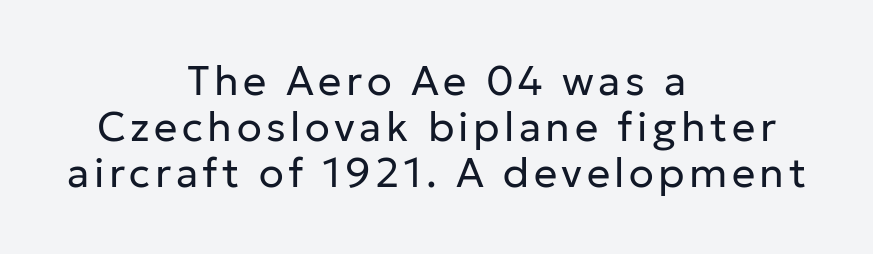
Honestly, there is no underline to notice here at all. Stroke thickness stays within the range of a standard reading face or lighter. Style check: upright. Each letter keeps its own natural width here, so spacing adapts to shape.
